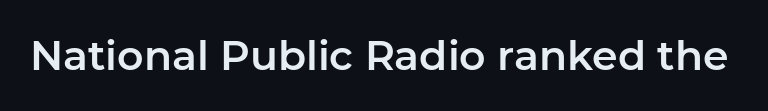
Q: Is the text italic (slanted)? A: No, it is upright.
Q: Is the typeface a serif or a sans-serif typeface? A: Sans-serif.
Q: Is the text underlined? A: No.
Q: Is the spacing between letters normal or unusually wide? A: Normal.
Q: Width (condensed, normal, or wide)? A: Normal.
Q: Stroke contrast? A: Low.
Q: x-height? A: Medium.
Q: Monospaced? A: No.
